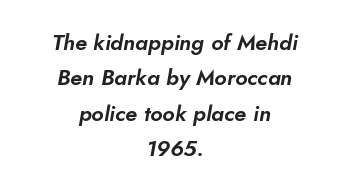
The image shows 22 px text type; set centered, normal line spacing (1.61x), normal letter spacing, not underlined.
